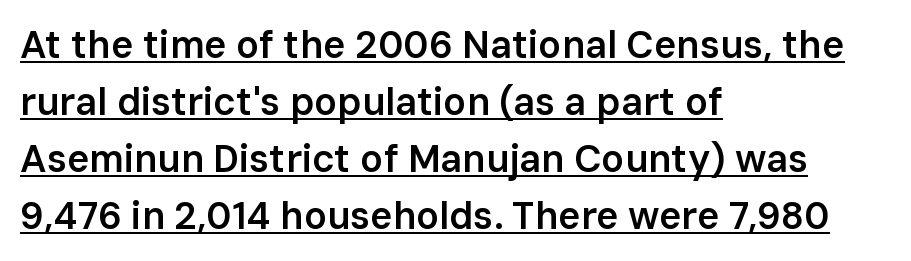
{"serif": "no", "italic": "no", "bold": "semi", "weight": "semibold", "width": "normal", "stroke_contrast": "low", "x_height": "medium", "monospaced": "no", "underline": "yes", "align": "left", "line_spacing": "normal", "line_spacing_ratio": 1.5, "letter_spacing": "normal", "letter_spacing_em": 0.0, "glyph_px": 38}
